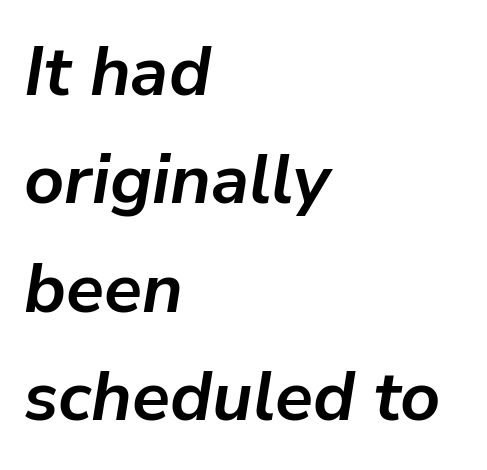
The image shows 70 px semibold type, italic (leaning right); set left-aligned, normal line spacing (1.55x), normal letter spacing, not underlined; low stroke contrast and a medium x-height.
